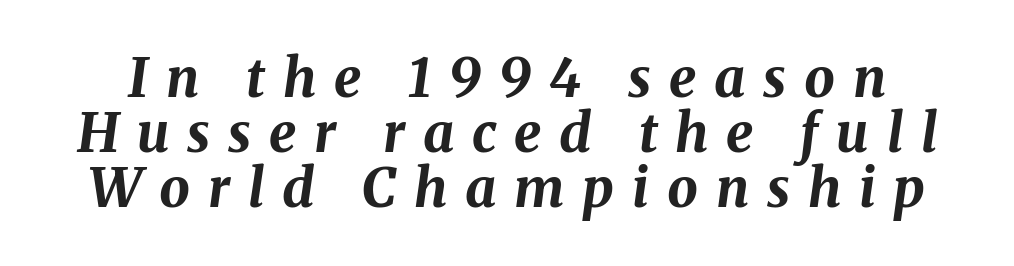
The whole block is typeset with a tilt. Plenty of ink on the page — the face is bold. This sample has the flowing, uneven cadence of proportional lettering. Each row of text sits above clean, open space. Vertically, the passage feels compressed, each row crowding the next.
